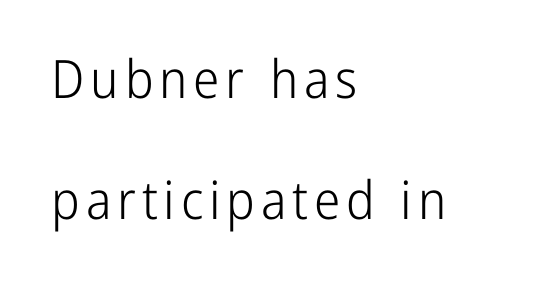
{"serif": "no", "italic": "no", "bold": "no", "weight": "light", "width": "condensed", "stroke_contrast": "low", "x_height": "medium", "monospaced": "no", "underline": "no", "align": "left", "line_spacing": "loose", "line_spacing_ratio": 2.29, "glyph_px": 53}
